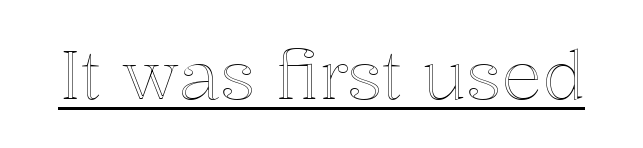
The line texture is even and compact thanks to regular tracking. No italicization has been applied; the sample stays upright. The passage shown is typed in a proportional face where columns would drift. What decoration does the sample have? An underline.
